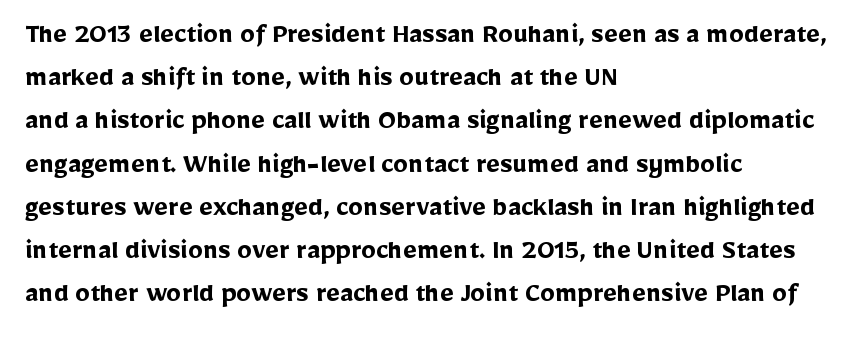
The image shows 30 px semibold sans-serif type, upright; set left-aligned, normal line spacing (1.44x), normal letter spacing, not underlined; low stroke contrast and a medium x-height.
